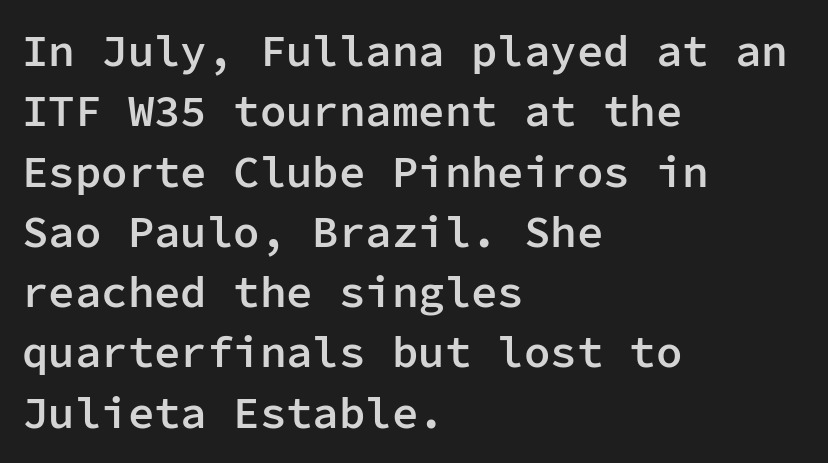
The image shows 44 px semibold sans-serif type, upright, monospaced; set left-aligned, normal line spacing (1.37x), normal letter spacing, not underlined; low stroke contrast and a medium x-height.
